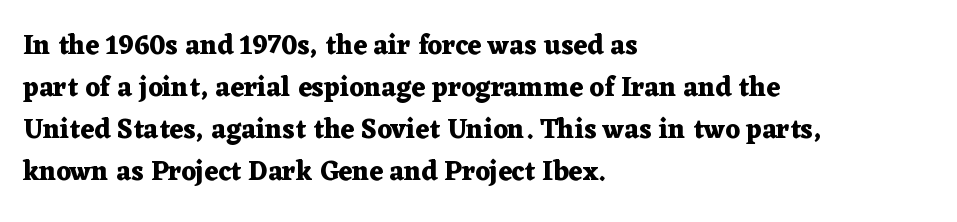
{"italic": "no", "bold": "yes", "underline": "no", "align": "left", "line_spacing": "normal", "line_spacing_ratio": 1.56, "letter_spacing": "normal", "letter_spacing_em": 0.0, "glyph_px": 27}
